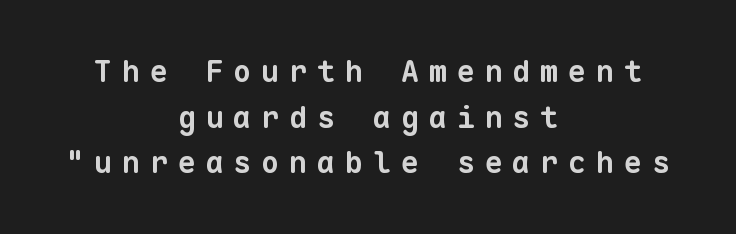
Q: Is the text bold? A: Yes.
Q: Is the typeface a serif or a sans-serif typeface? A: Sans-serif.
Q: Is the text underlined? A: No.
Q: How is the paragraph aligned? A: Centered.
Q: Is the spacing between letters normal or unusually wide? A: Unusually wide.
Q: Is the spacing between lines tight, normal or loose? A: Normal.
Q: Width (condensed, normal, or wide)? A: Normal.
Q: Stroke contrast? A: Low.
Q: x-height? A: Medium.
Q: Monospaced? A: Yes.
